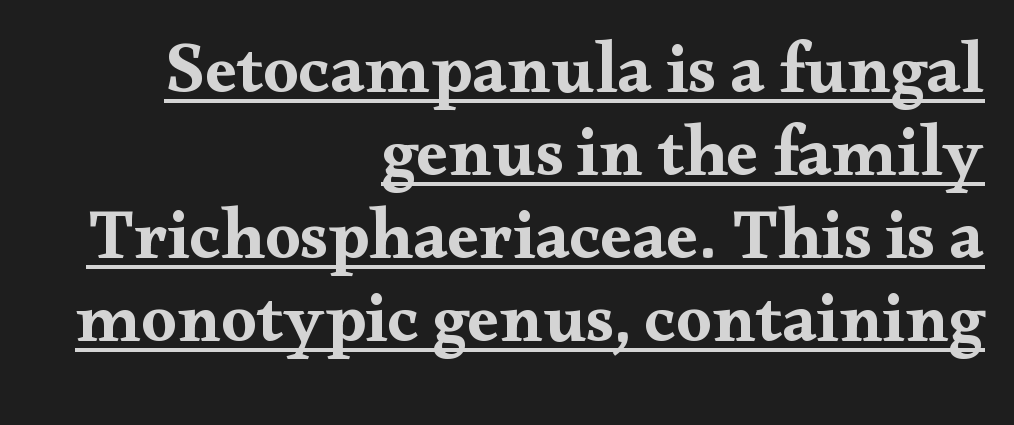
What decoration does the sample have? An underline. Caption: multi-line text, flush right, ragged left. Tracking value appears to be zero — textbook default spacing. Unlike a clean sans, this face finishes its strokes with serifs. Italic: no, the glyphs are upright roman. Does the weight exceed regular? Yes, all the way to bold.
